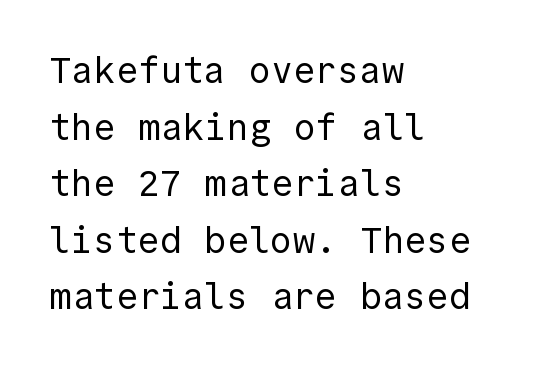
Q: Is the text bold? A: No.
Q: Is the text italic (slanted)? A: No, it is upright.
Q: Is the typeface a serif or a sans-serif typeface? A: Sans-serif.
Q: Is the text underlined? A: No.
Q: How is the paragraph aligned? A: Left-aligned.
Q: Is the spacing between letters normal or unusually wide? A: Normal.
Q: Is the spacing between lines tight, normal or loose? A: Normal.
Q: Width (condensed, normal, or wide)? A: Normal.
Q: x-height? A: Medium.
